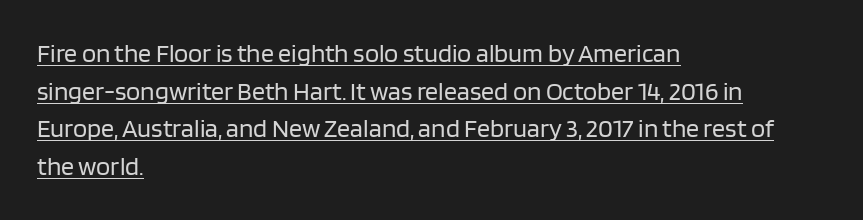
Q: Is the text bold? A: No.
Q: Is the text italic (slanted)? A: No, it is upright.
Q: Is the text underlined? A: Yes.
Q: How is the paragraph aligned? A: Left-aligned.
Q: Is the spacing between letters normal or unusually wide? A: Normal.
Q: Is the spacing between lines tight, normal or loose? A: Normal.
